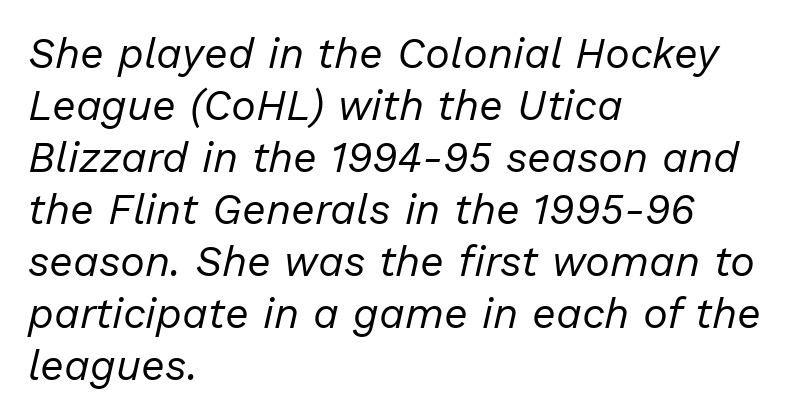
The image shows 42 px regular-weight type, italic (leaning right); set left-aligned, line spacing 1.24x, normal letter spacing, not underlined; low stroke contrast and a medium x-height.
